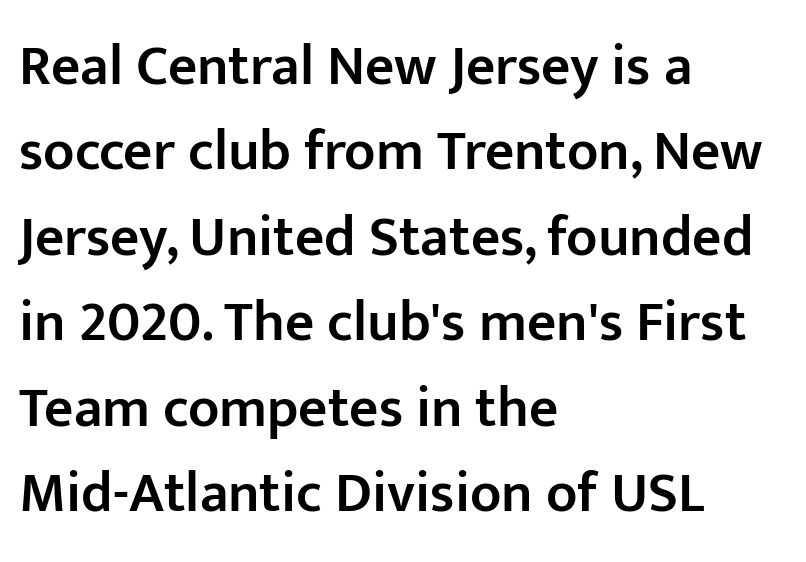
Q: Is the text bold? A: Semi-bold.
Q: Is the text italic (slanted)? A: No, it is upright.
Q: Is the typeface a serif or a sans-serif typeface? A: Sans-serif.
Q: Is the text underlined? A: No.
Q: How is the paragraph aligned? A: Left-aligned.
Q: Is the spacing between letters normal or unusually wide? A: Normal.
Q: Is the spacing between lines tight, normal or loose? A: Normal.
Q: Width (condensed, normal, or wide)? A: Normal.
Q: Stroke contrast? A: Low.
Q: x-height? A: Medium.
Q: Monospaced? A: No.
